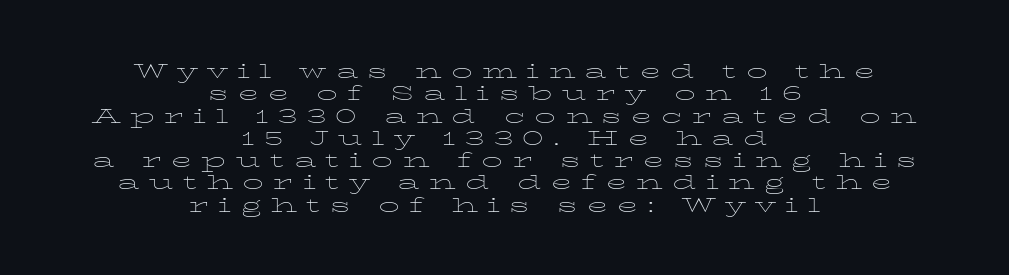
Q: Is the text bold? A: No.
Q: Is the text italic (slanted)? A: No, it is upright.
Q: Is the text underlined? A: No.
Q: How is the paragraph aligned? A: Centered.
Q: Is the spacing between letters normal or unusually wide? A: Unusually wide.
Q: Is the spacing between lines tight, normal or loose? A: Tight.
